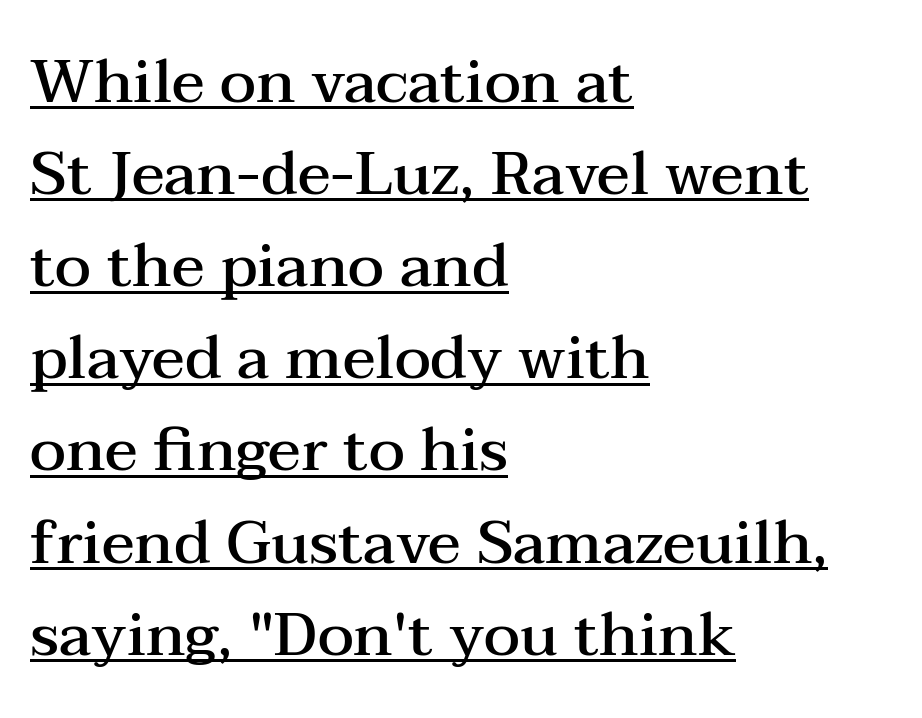
The image shows 61 px semibold, wide serif type, upright; set left-aligned, normal line spacing (1.51x), normal letter spacing, underlined; medium stroke contrast and a medium x-height.
